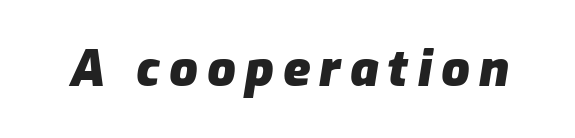
A typesetter would call this proportional, since set widths differ per character. Glance below the letters and you will spot only blank space. As a designer I'd log this as weight 700, bold. Style check: oblique.
